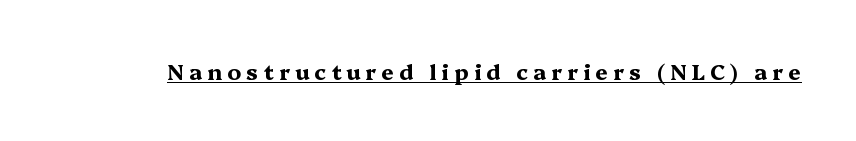
{"italic": "no", "bold": "yes", "underline": "yes", "letter_spacing": "wide", "letter_spacing_em": 0.23, "glyph_px": 22}
